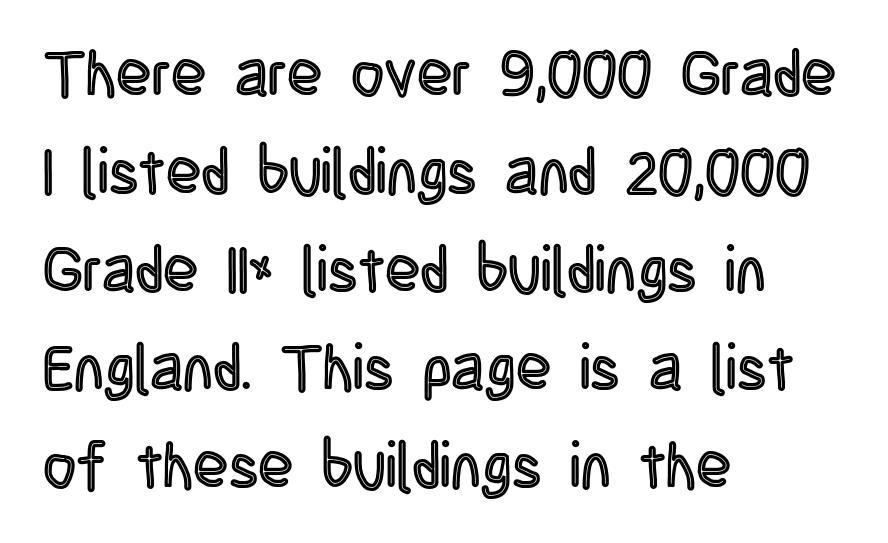
Q: Is the text italic (slanted)? A: No, it is upright.
Q: Is the text underlined? A: No.
Q: How is the paragraph aligned? A: Left-aligned.
Q: Is the spacing between letters normal or unusually wide? A: Normal.
Q: Is the spacing between lines tight, normal or loose? A: Normal.
Q: Width (condensed, normal, or wide)? A: Condensed.
Q: x-height? A: Large.
Q: Monospaced? A: No.
